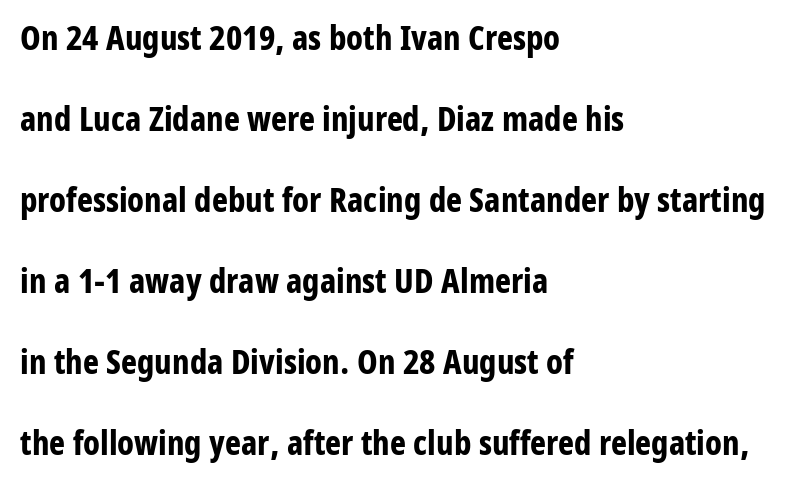
{"serif": "no", "italic": "no", "bold": "yes", "weight": "bold", "width": "condensed", "stroke_contrast": "low", "x_height": "medium", "monospaced": "no", "underline": "no", "align": "left", "line_spacing": "loose", "line_spacing_ratio": 2.38, "letter_spacing": "normal", "letter_spacing_em": 0.0, "glyph_px": 34}
